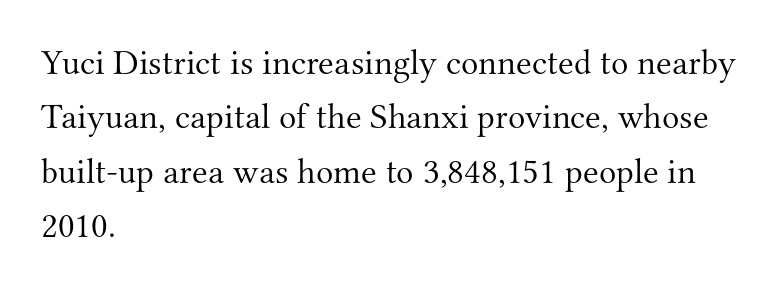
The characters are drawn with everyday or finer stroke widths. The letters stand upright; this is a roman face. The passage shown is not underscored anywhere. Each new line begins a customary step beneath the previous one.
